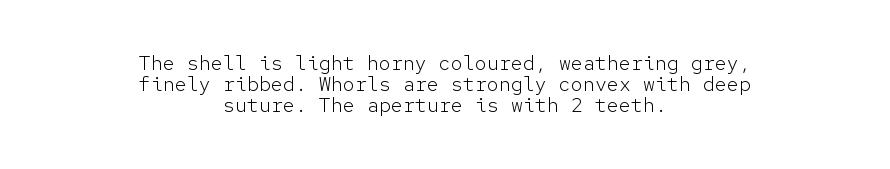
Each line is balanced around a shared central axis. Very little white space separates one row of letters from the next. Nothing heavy about these letters — not bold at all. These lines were composed using upright roman letters.
